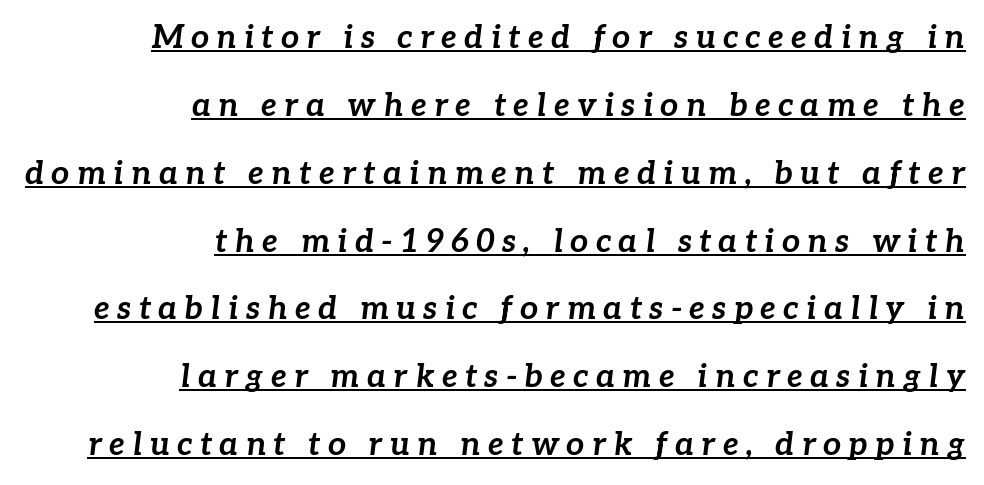
{"italic": "yes", "lean": "right", "slant_degrees": 7, "bold": "yes", "weight": "bold", "width": "normal", "stroke_contrast": "low", "x_height": "medium", "monospaced": "no", "underline": "yes", "align": "right", "line_spacing": "loose", "line_spacing_ratio": 2.12, "letter_spacing": "wide", "letter_spacing_em": 0.23, "glyph_px": 32}
